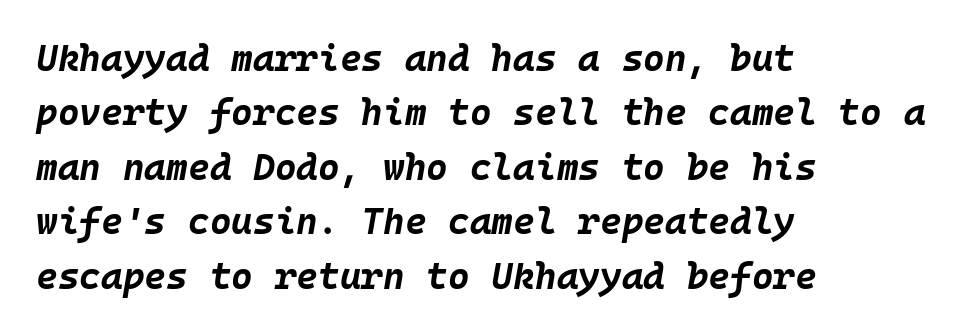
{"italic": "yes", "lean": "right", "slant_degrees": 10, "bold": "yes", "weight": "bold", "width": "normal", "stroke_contrast": "low", "x_height": "large", "monospaced": "yes", "underline": "no", "align": "left", "line_spacing": "normal", "line_spacing_ratio": 1.47, "letter_spacing": "normal", "letter_spacing_em": 0.0, "glyph_px": 37}
